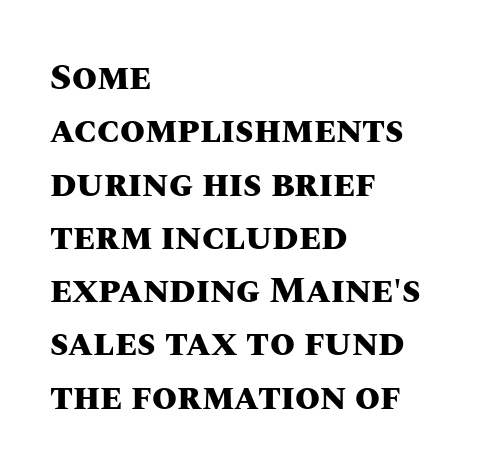
{"italic": "no", "bold": "yes", "weight": "heavy", "width": "normal", "stroke_contrast": "medium", "x_height": "large", "monospaced": "no", "underline": "no", "align": "left", "line_spacing": "normal", "line_spacing_ratio": 1.48, "letter_spacing": "normal", "letter_spacing_em": 0.0, "glyph_px": 36}
